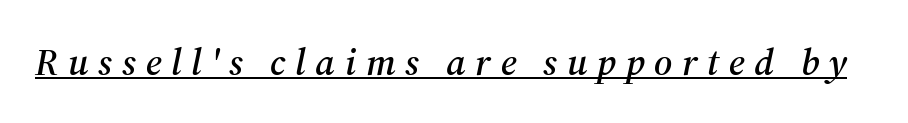
The image shows 38 px serif type, italic (leaning right); set unusually wide letter spacing (+0.25 em), underlined; medium stroke contrast and a medium x-height.
